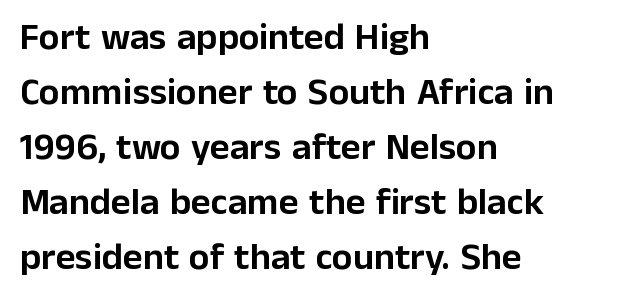
Q: Is the text italic (slanted)? A: No, it is upright.
Q: Is the typeface a serif or a sans-serif typeface? A: Sans-serif.
Q: Is the text underlined? A: No.
Q: How is the paragraph aligned? A: Left-aligned.
Q: Is the spacing between letters normal or unusually wide? A: Normal.
Q: Is the spacing between lines tight, normal or loose? A: Normal.
Q: Width (condensed, normal, or wide)? A: Normal.
Q: Stroke contrast? A: Low.
Q: x-height? A: Medium.
Q: Monospaced? A: No.
